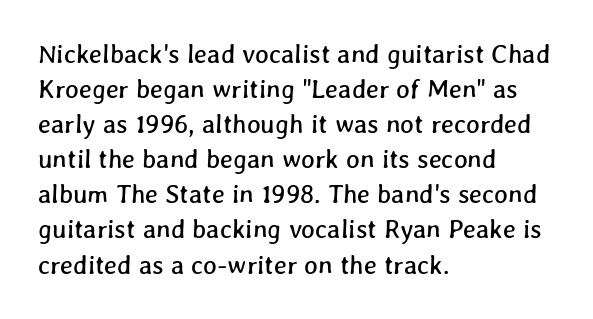
Q: Is the text underlined? A: No.
Q: How is the paragraph aligned? A: Left-aligned.
Q: Is the spacing between letters normal or unusually wide? A: Normal.
Q: Is the spacing between lines tight, normal or loose? A: Normal.
